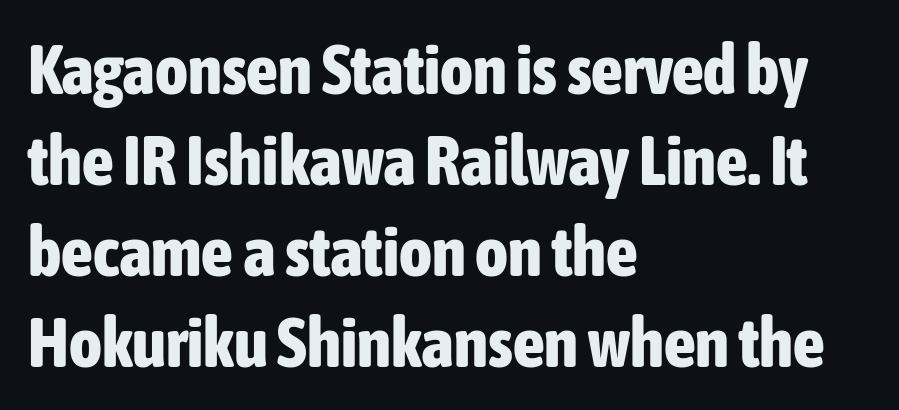
The area under the type is left untouched. Typesetter's note: full bold, strokes at maximum text heaviness. Posture: straight, roman, zero tilt. Caption: standard tracking, unaltered. Regular leading.
